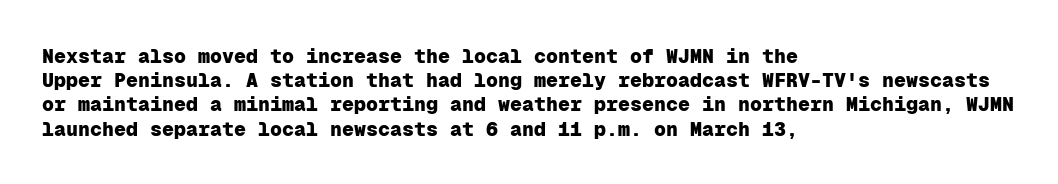
The image shows 20 px bold type, upright; set left-aligned, line spacing 1.21x, normal letter spacing, not underlined.
